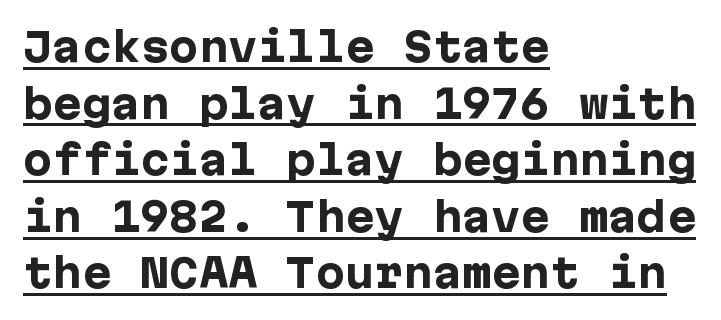
The face used here is rendered with its standard letterfit. Reading down the block, your eye returns to a fixed left position each line. Looks like someone drew a line under every word here. Regular leading. The letters are bold, with thick, heavy strokes.
